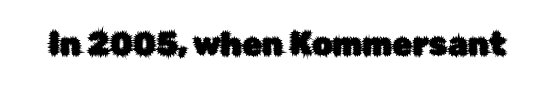
Q: Is the text italic (slanted)? A: No, it is upright.
Q: Is the typeface a serif or a sans-serif typeface? A: Sans-serif.
Q: Is the text underlined? A: No.
Q: Is the spacing between letters normal or unusually wide? A: Normal.
Q: Width (condensed, normal, or wide)? A: Normal.
Q: Stroke contrast? A: Low.
Q: x-height? A: Medium.
Q: Monospaced? A: No.
